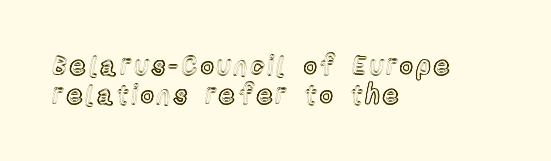
The image shows 27 px text type; set left-aligned, tight line spacing (1.06x), not underlined.
